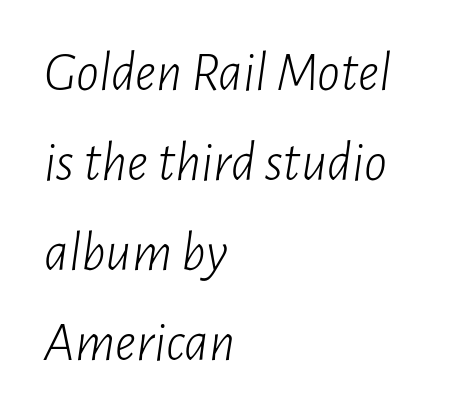
The image shows 57 px light, condensed type, italic (leaning right); set left-aligned, normal line spacing (1.58x), normal letter spacing, not underlined; low stroke contrast and a medium x-height.
